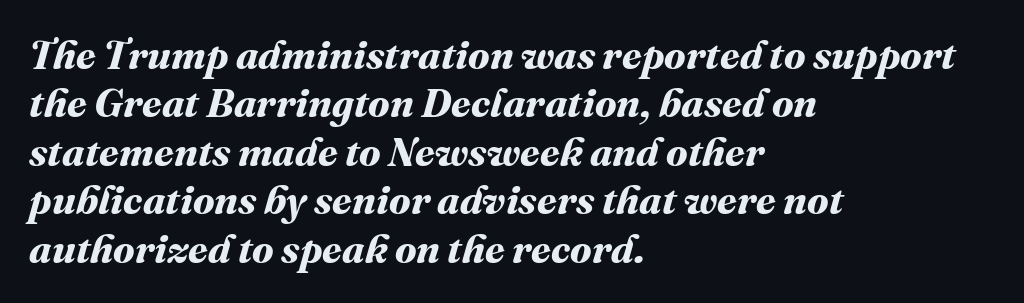
{"bold": "yes", "weight": "bold", "width": "normal", "stroke_contrast": "medium", "x_height": "medium", "monospaced": "no", "underline": "no", "align": "left", "line_spacing_ratio": 1.21, "letter_spacing": "normal", "letter_spacing_em": 0.0, "glyph_px": 40}
